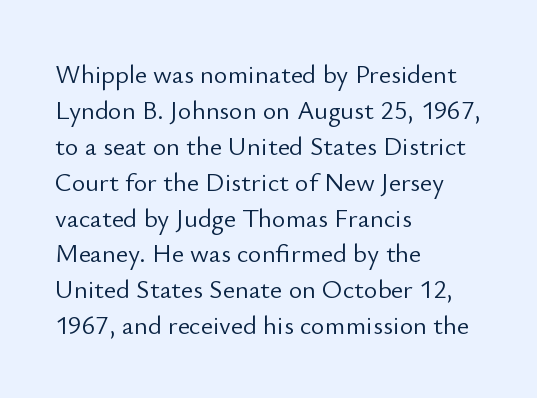
Q: Is the text bold? A: No.
Q: Is the text italic (slanted)? A: No, it is upright.
Q: Is the text underlined? A: No.
Q: How is the paragraph aligned? A: Left-aligned.
Q: Is the spacing between letters normal or unusually wide? A: Normal.
Q: Is the spacing between lines tight, normal or loose? A: Normal.
